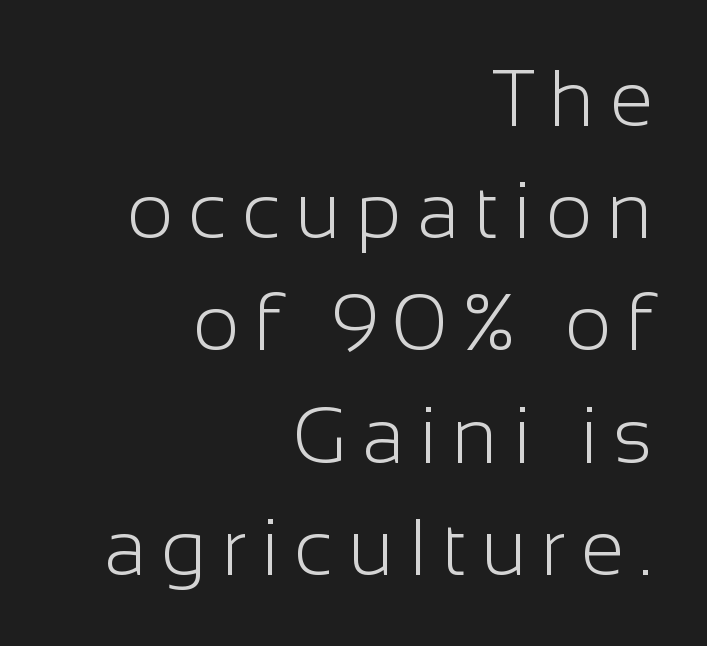
The image shows 79 px light sans-serif type, upright; set right-aligned, normal line spacing (1.42x), not underlined; low stroke contrast and a medium x-height.
